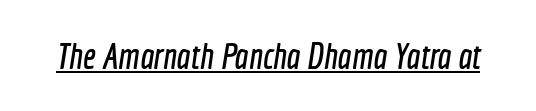
Q: Is the typeface a serif or a sans-serif typeface? A: Sans-serif.
Q: Is the text underlined? A: Yes.
Q: Is the spacing between letters normal or unusually wide? A: Normal.
Q: Width (condensed, normal, or wide)? A: Condensed.
Q: x-height? A: Medium.
Q: Monospaced? A: No.
